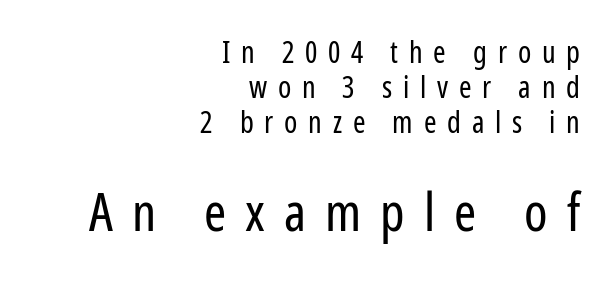
The image shows 53 px regular-weight, condensed sans-serif type, upright; set right-aligned, line spacing 1.16x, unusually wide letter spacing (+0.36 em), not underlined; the second (bottom) block is 1.77x larger; low stroke contrast and a medium x-height.
